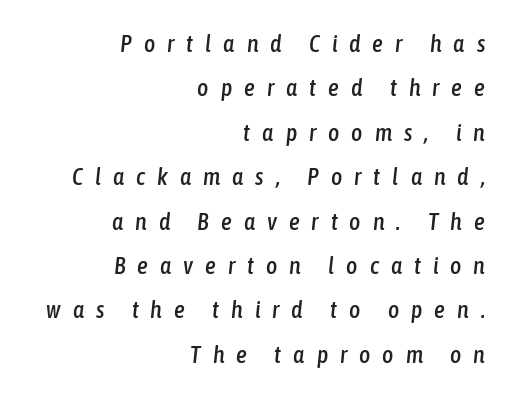
The image shows 24 px text type, italic (leaning right); set right-aligned, line spacing 1.85x, unusually wide letter spacing (+0.5 em), not underlined.
